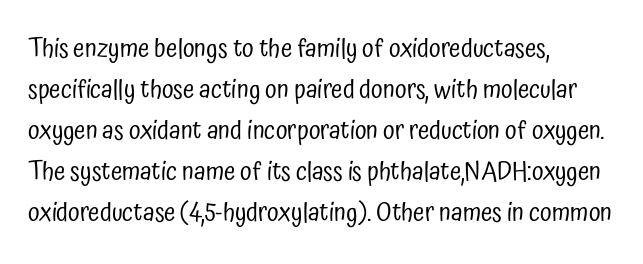
The image shows 26 px text type, upright; set left-aligned, normal line spacing (1.58x), normal letter spacing, not underlined.
